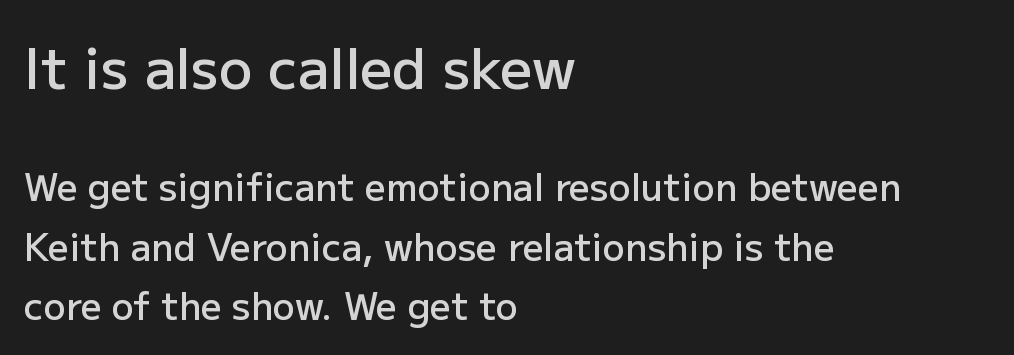
The image shows 56 px semibold sans-serif type, upright; set left-aligned, normal line spacing (1.6x), normal letter spacing, not underlined; the first (top) block is 1.51x larger; low stroke contrast and a medium x-height.
